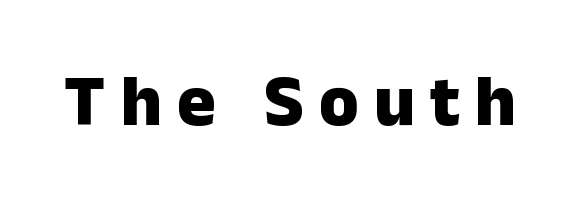
There is plenty of visible air inserted between adjacent glyphs. Is this a fixed-width face? No — the glyphs have proportional, varying widths. Observe the absence of serifs on each vertical stroke in this sample. Clear beneath every line of the passage.
